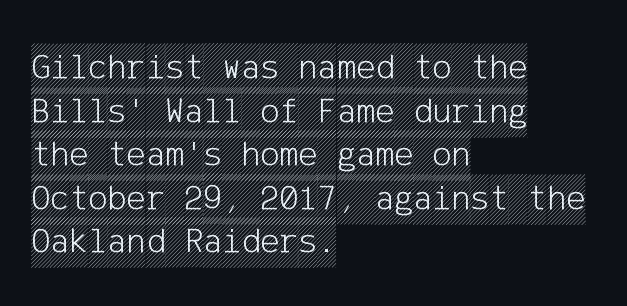
The image shows 36 px condensed type, upright; set left-aligned, line spacing 1.21x, normal letter spacing, not underlined; a large x-height.
